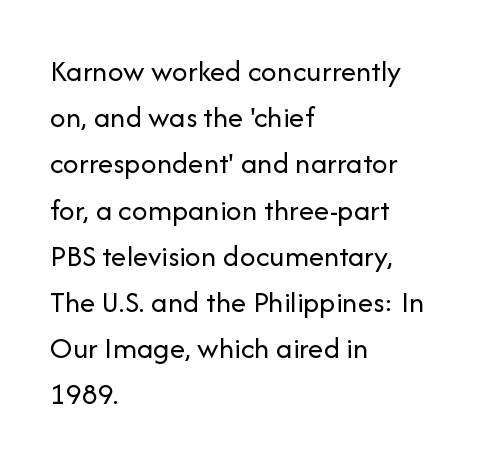
The image shows 31 px regular-weight sans-serif type, upright; set left-aligned, normal line spacing (1.49x), normal letter spacing, not underlined; low stroke contrast and a medium x-height.
